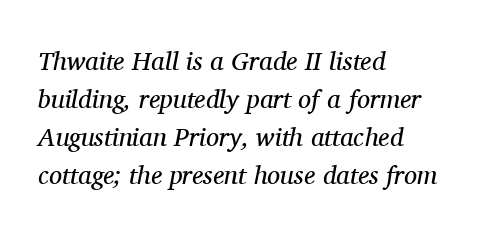
{"italic": "yes", "lean": "right", "slant_degrees": 11, "bold": "no", "underline": "no", "align": "left", "line_spacing": "normal", "line_spacing_ratio": 1.46, "letter_spacing": "normal", "letter_spacing_em": 0.0, "glyph_px": 26}
